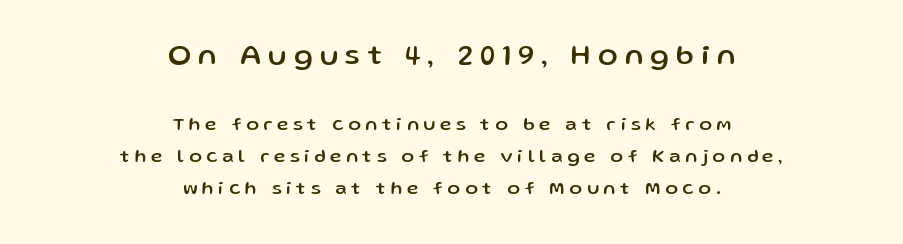
The passage shown is typed in a proportional face where columns would drift. The foot of each line stays bare and open. Posture: vertical. Typeset on center — no edge is straight.
